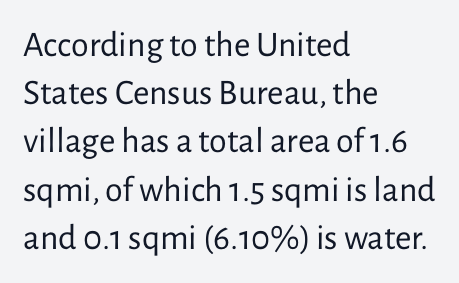
Q: Is the text bold? A: No.
Q: Is the text italic (slanted)? A: No, it is upright.
Q: Is the typeface a serif or a sans-serif typeface? A: Sans-serif.
Q: Is the text underlined? A: No.
Q: How is the paragraph aligned? A: Left-aligned.
Q: Is the spacing between letters normal or unusually wide? A: Normal.
Q: Is the spacing between lines tight, normal or loose? A: Normal.
Q: Width (condensed, normal, or wide)? A: Normal.
Q: Stroke contrast? A: Low.
Q: x-height? A: Medium.
Q: Monospaced? A: No.
